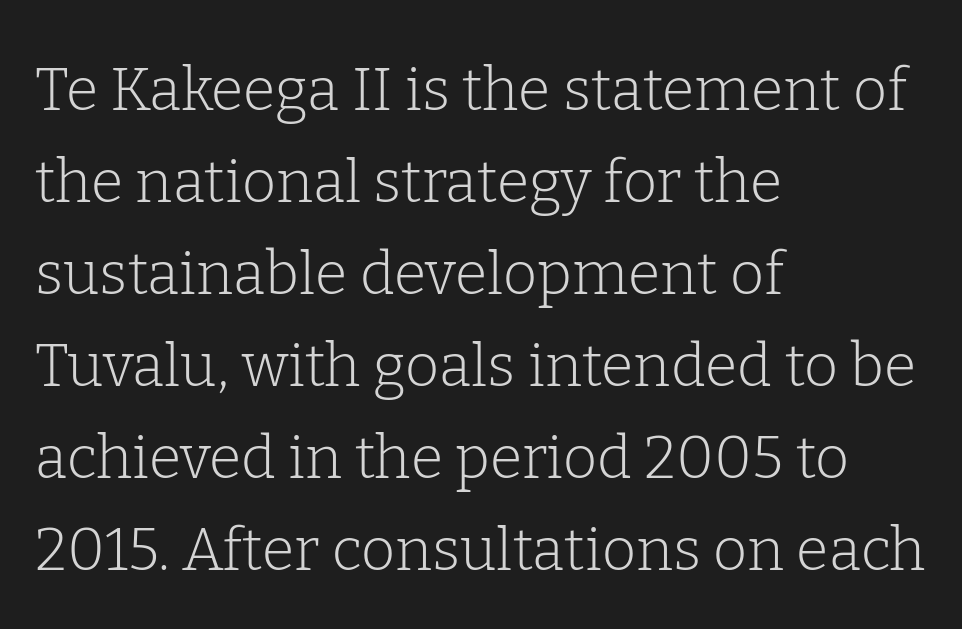
Any mark beneath the type? The region is blank. The gaps between neighbouring characters are ordinary and unremarkable. The face looks like a standard text weight, possibly lighter. How would I describe the line gaps? Plain and ordinary.
